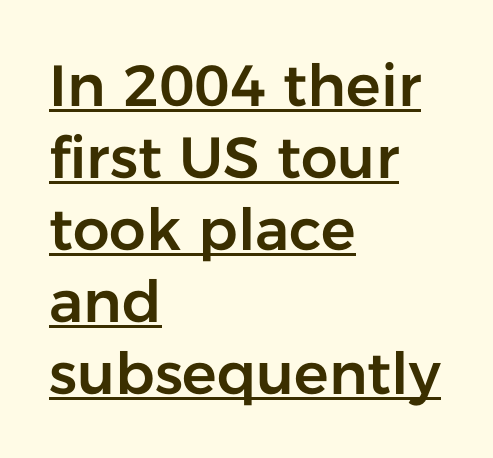
{"serif": "no", "italic": "no", "width": "normal", "stroke_contrast": "low", "x_height": "medium", "monospaced": "no", "underline": "yes", "align": "left", "line_spacing_ratio": 1.24, "letter_spacing": "normal", "letter_spacing_em": 0.0, "glyph_px": 58}
